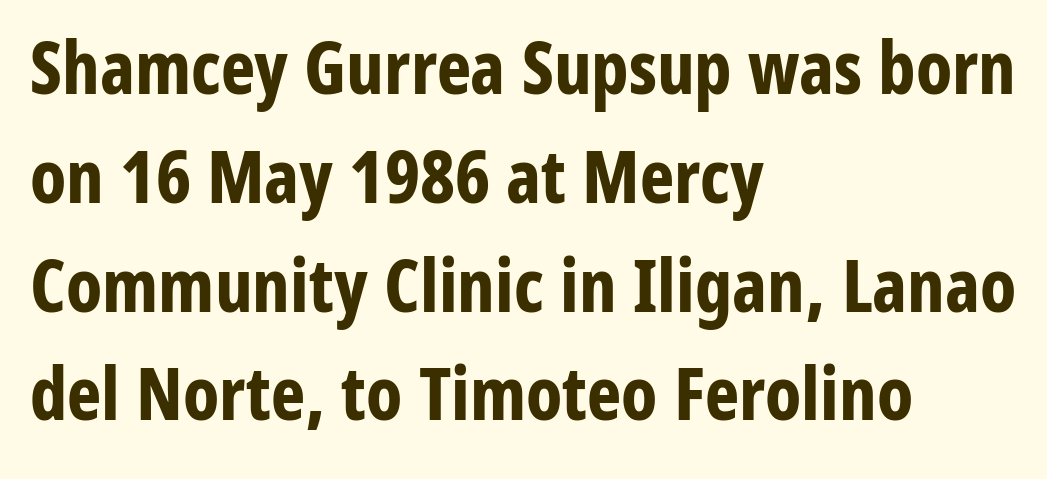
The image shows 73 px bold, condensed sans-serif type, upright; set left-aligned, normal line spacing (1.49x), normal letter spacing, not underlined; low stroke contrast and a medium x-height.
